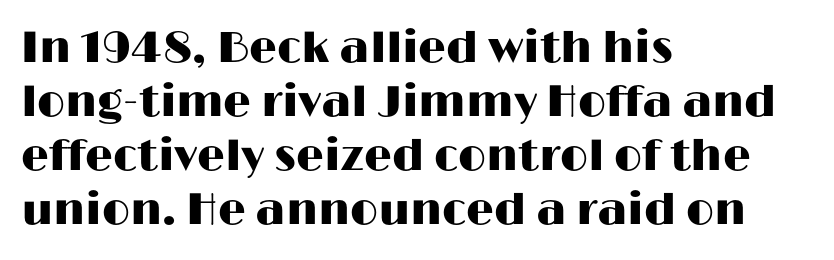
The image shows 44 px wide sans-serif type, upright; set left-aligned, line spacing 1.23x, normal letter spacing, not underlined; high stroke contrast and a medium x-height.
